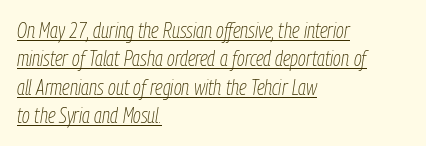
The font is comparable to plain body text, perhaps lighter. You could call the tracking neutral — neither tight nor loose. Slant detected: the letters are inclined. Reading down the block, your eye returns to a fixed left position each line.
